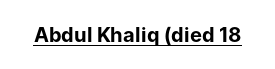
The image shows 20 px bold type, upright; set normal letter spacing, underlined.
